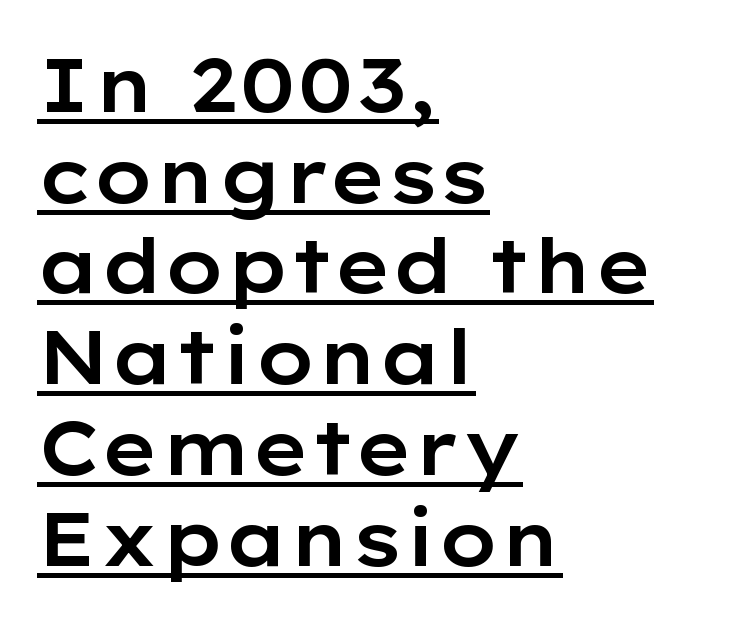
Q: Is the text italic (slanted)? A: No, it is upright.
Q: Is the typeface a serif or a sans-serif typeface? A: Sans-serif.
Q: Is the text underlined? A: Yes.
Q: How is the paragraph aligned? A: Left-aligned.
Q: Is the spacing between letters normal or unusually wide? A: Normal.
Q: Width (condensed, normal, or wide)? A: Wide.
Q: Stroke contrast? A: Low.
Q: x-height? A: Medium.
Q: Monospaced? A: No.
